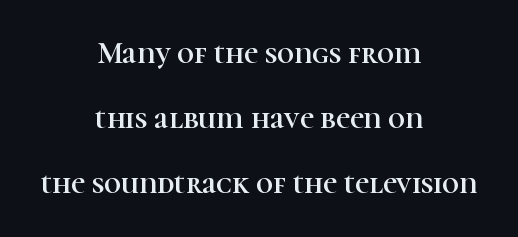
{"serif": "yes", "italic": "no", "width": "normal", "stroke_contrast": "high", "x_height": "medium", "monospaced": "no", "underline": "no", "align": "center", "line_spacing": "loose", "line_spacing_ratio": 2.16, "letter_spacing": "normal", "letter_spacing_em": 0.0, "glyph_px": 30}
